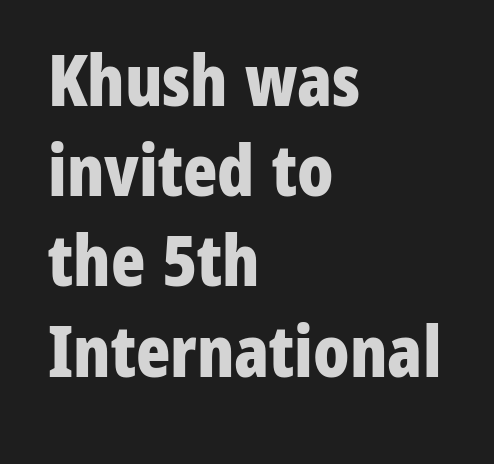
Q: Is the text bold? A: Yes.
Q: Is the text italic (slanted)? A: No, it is upright.
Q: Is the typeface a serif or a sans-serif typeface? A: Sans-serif.
Q: Is the text underlined? A: No.
Q: How is the paragraph aligned? A: Left-aligned.
Q: Is the spacing between letters normal or unusually wide? A: Normal.
Q: Is the spacing between lines tight, normal or loose? A: Normal.
Q: Width (condensed, normal, or wide)? A: Condensed.
Q: Stroke contrast? A: Low.
Q: x-height? A: Medium.
Q: Monospaced? A: No.
